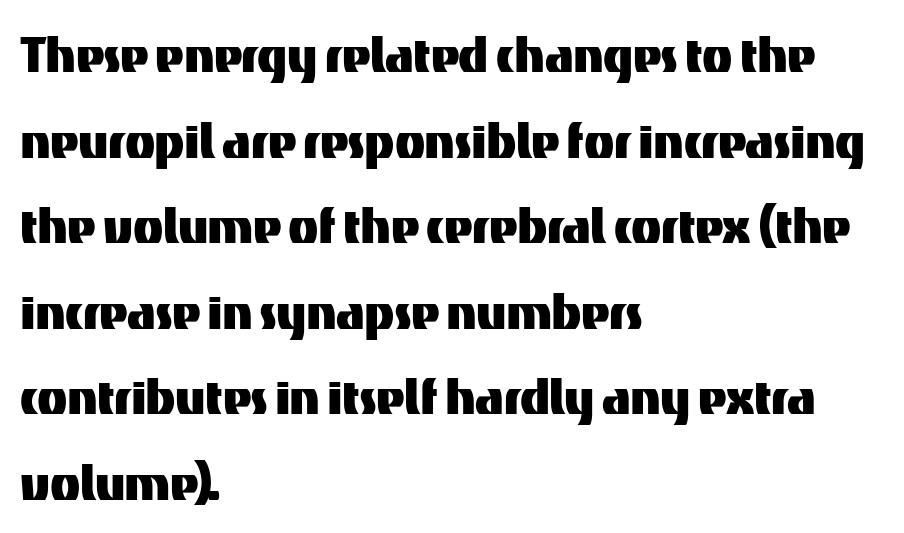
The image shows 62 px sans-serif type, upright; set left-aligned, normal line spacing (1.38x), normal letter spacing, not underlined; medium stroke contrast and a medium x-height.
